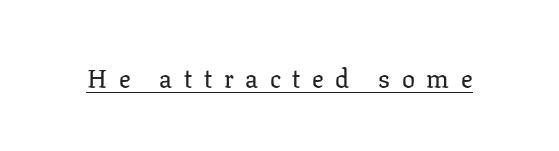
The image shows 26 px text type, upright; set unusually wide letter spacing (+0.45 em), underlined.
